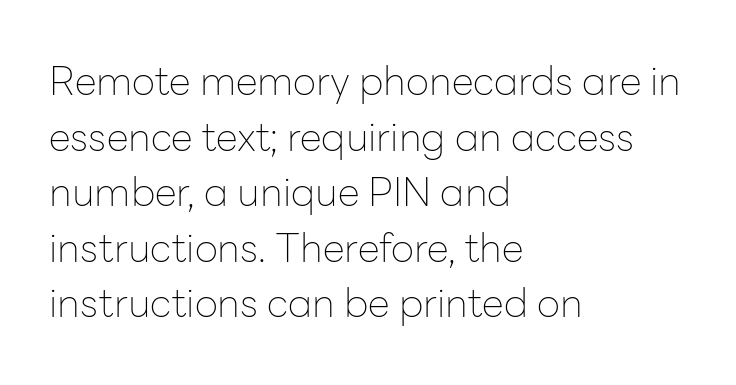
Normally led — the rows are evenly, conventionally spaced. This sample uses an upright cut, with every glyph sitting square on the baseline. A typesetter would call this proportional, since set widths differ per character. The type is set solid horizontally, with unmodified tracking. The string is rendered with underlining switched off.
